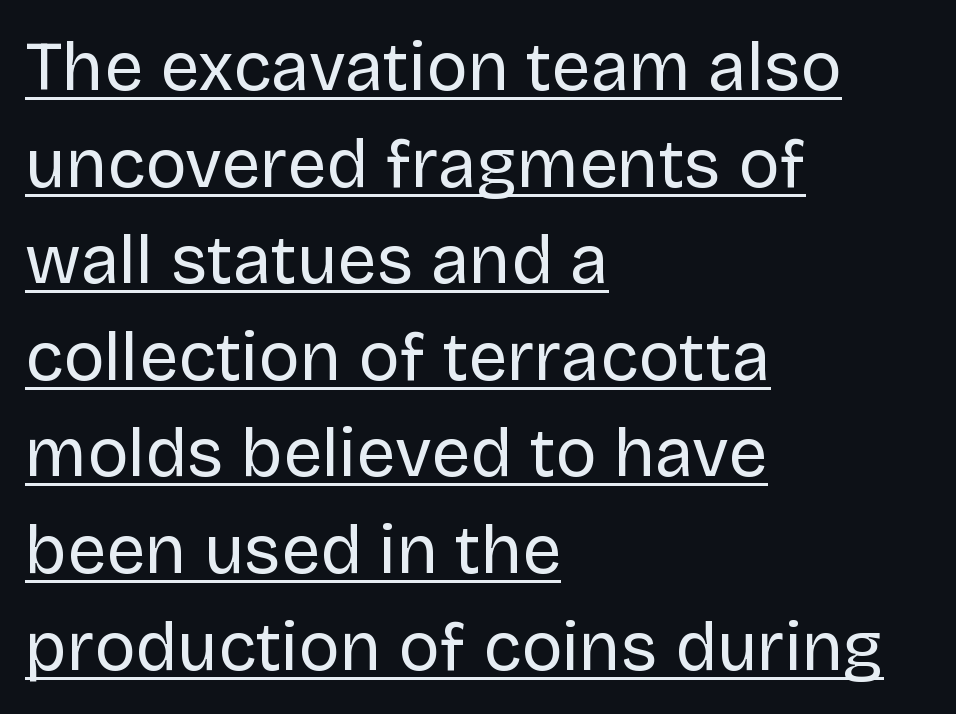
{"serif": "no", "italic": "no", "bold": "no", "weight": "regular", "width": "normal", "stroke_contrast": "low", "x_height": "large", "monospaced": "no", "underline": "yes", "align": "left", "line_spacing": "normal", "line_spacing_ratio": 1.4, "letter_spacing": "normal", "letter_spacing_em": 0.0, "glyph_px": 69}
